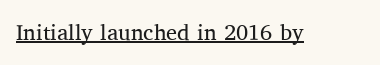
The image shows 22 px text type, upright; set normal letter spacing, underlined.
